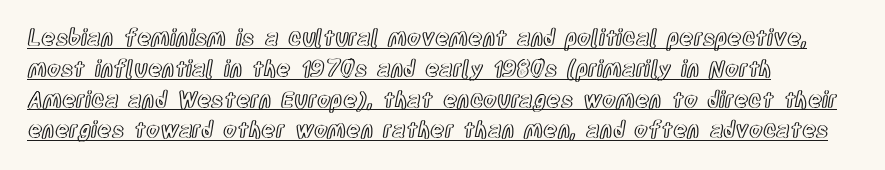
The image shows 22 px text type; set left-aligned, normal line spacing (1.4x), normal letter spacing, underlined.
